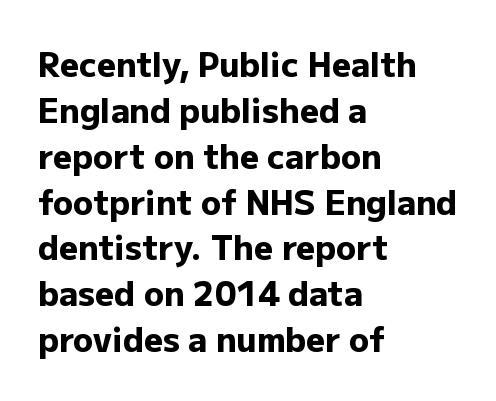
The space beneath each line is pristine and unruled. You can tell it's not italic because the verticals are truly vertical. Do the characters align in a grid? No, the font is proportional. Letterform terminals end flat and unadorned throughout the passage. Heavy, bold letterforms.
